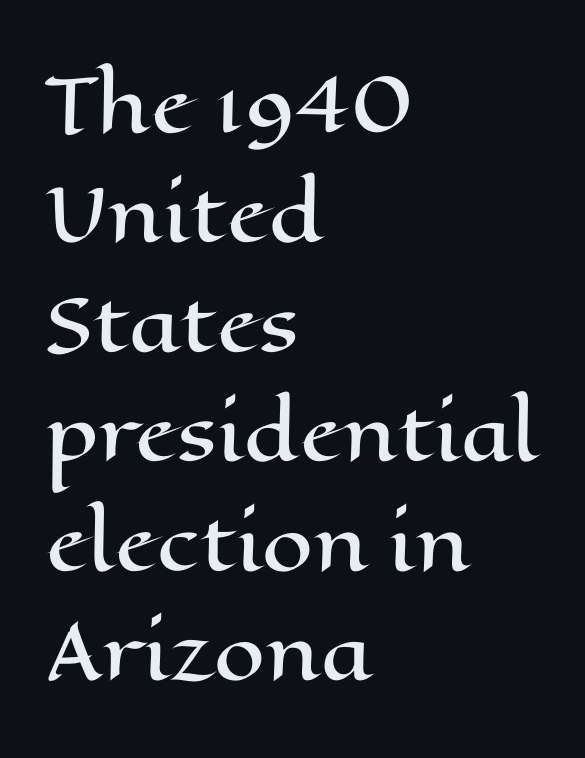
If you drew a line through each stem, it would be perfectly vertical. If you measured baseline to baseline, you'd find a middling distance. Spacing between characters is what you'd get straight out of the box. Looks like regular typesetting: each glyph gets only the width it needs. Is the block centered? No — it sits flush against the left margin.
